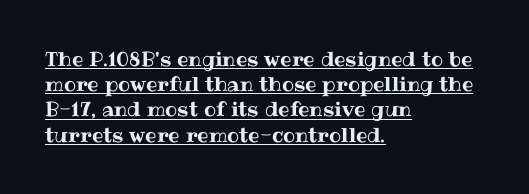
{"italic": "no", "underline": "yes", "align": "left", "line_spacing": "normal", "line_spacing_ratio": 1.26, "letter_spacing": "normal", "letter_spacing_em": 0.0, "glyph_px": 20}
